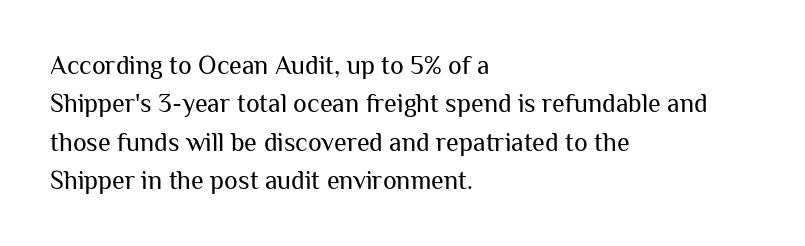
The image shows 26 px text type, upright; set left-aligned, normal line spacing (1.48x), normal letter spacing, not underlined.
